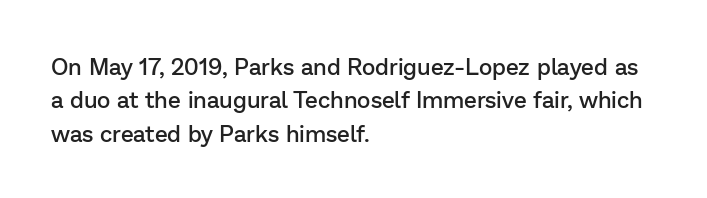
The line-height multiplier appears to be the usual default. The type is set solid horizontally, with unmodified tracking. This rendering uses left alignment, leaving the right contour irregular. Posture: vertical. Underlining? Definitely not there. The sample has been set in demibold, a notch under bold.
